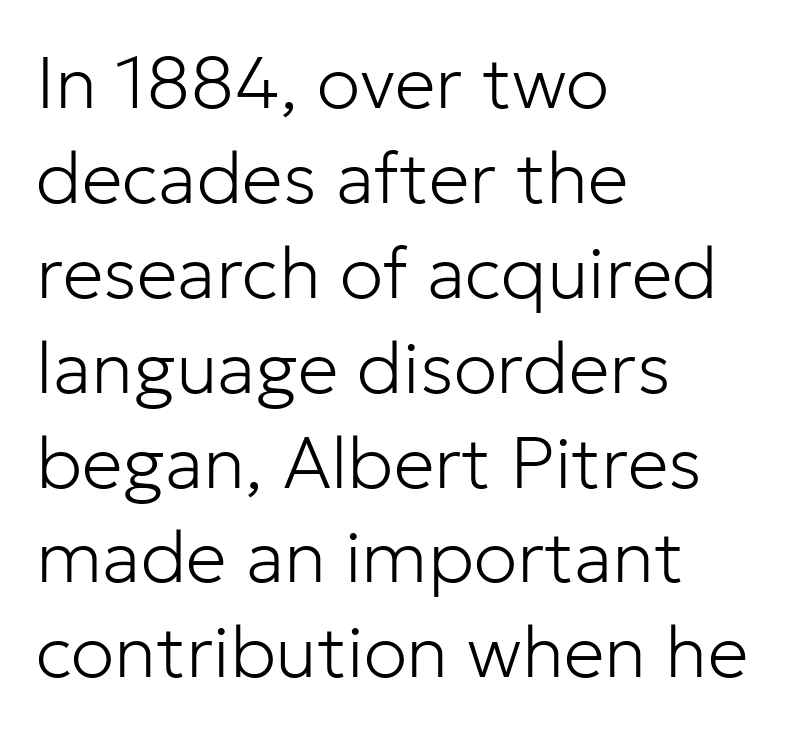
The image shows 73 px light sans-serif type, upright; set left-aligned, normal line spacing (1.3x), normal letter spacing, not underlined; low stroke contrast and a medium x-height.
